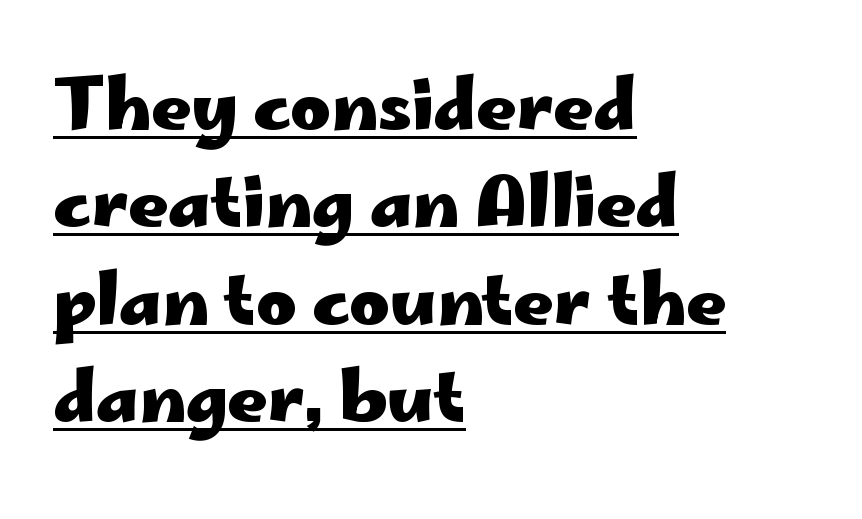
The image shows 69 px heavy, wide sans-serif type, upright; set left-aligned, normal line spacing (1.41x), normal letter spacing, underlined; low stroke contrast and a small x-height.
